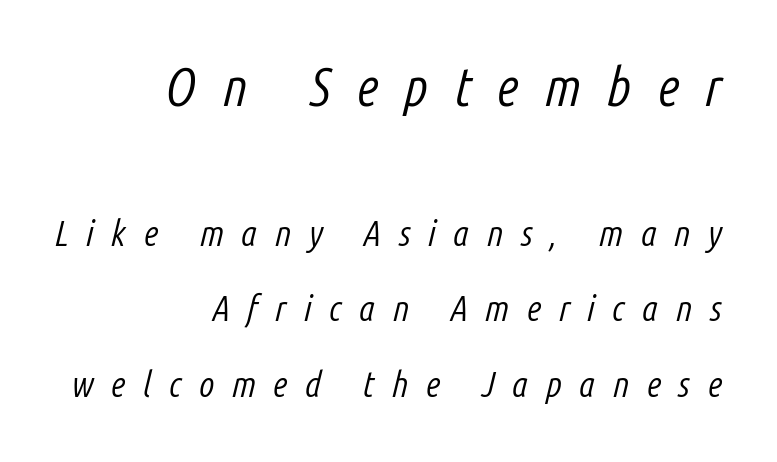
The image shows 54 px light, condensed type, italic (leaning right); set right-aligned, loose line spacing (2.1x), unusually wide letter spacing (+0.48 em), not underlined; the first (top) block is 1.5x larger; low stroke contrast and a medium x-height.
